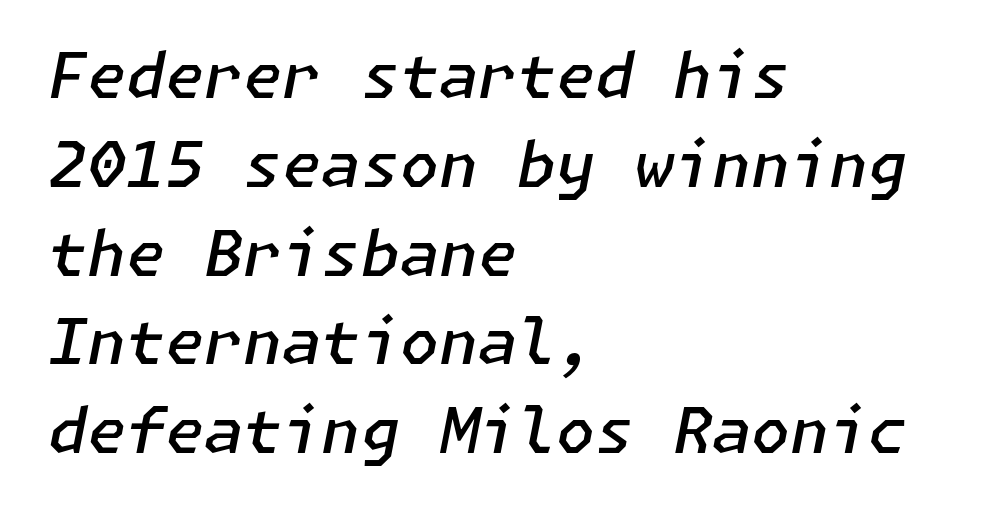
The image shows 63 px semibold type, italic (leaning right); set left-aligned, normal line spacing (1.41x), normal letter spacing, not underlined; low stroke contrast and a medium x-height.
